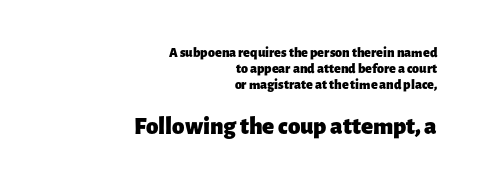
The image shows 25 px bold type, upright; set right-aligned, line spacing 1.16x, normal letter spacing, not underlined; the second (bottom) block is 1.79x larger.
